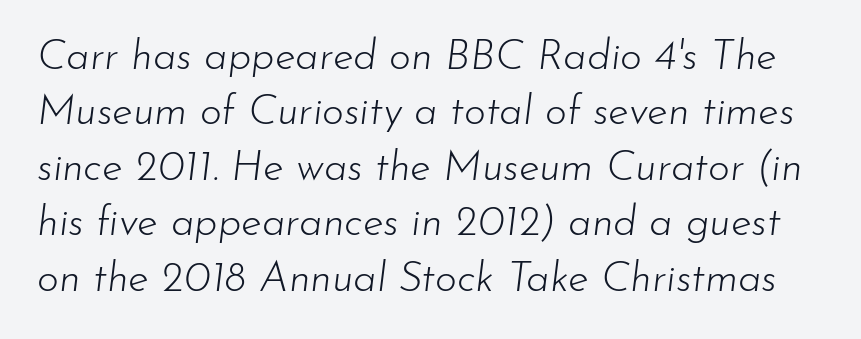
The image shows 42 px light type, italic (leaning right); set normal line spacing (1.32x), normal letter spacing, not underlined; low stroke contrast and a small x-height.
